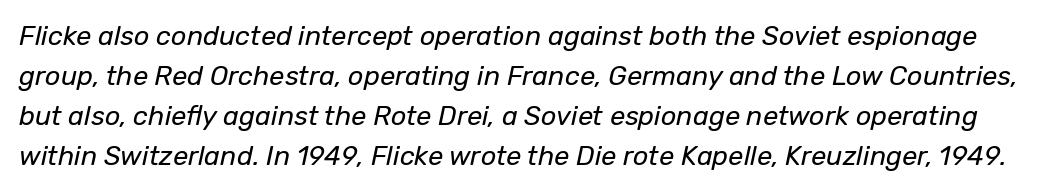
The image shows 27 px text type, italic (leaning right); set normal line spacing (1.48x), normal letter spacing, not underlined.
